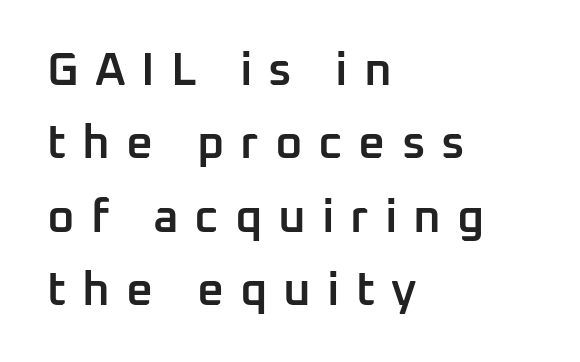
{"serif": "no", "italic": "no", "bold": "semi", "weight": "semibold", "width": "normal", "stroke_contrast": "low", "x_height": "medium", "monospaced": "no", "underline": "no", "align": "left", "line_spacing": "normal", "line_spacing_ratio": 1.56, "letter_spacing": "wide", "letter_spacing_em": 0.34, "glyph_px": 47}
